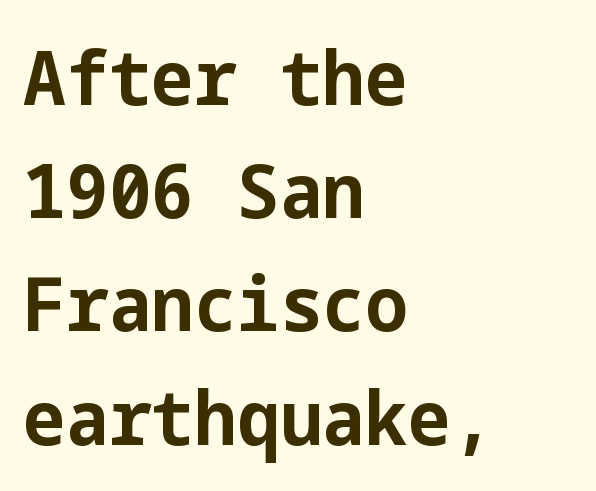
Q: Is the text bold? A: Yes.
Q: Is the text italic (slanted)? A: No, it is upright.
Q: Is the typeface a serif or a sans-serif typeface? A: Sans-serif.
Q: Is the text underlined? A: No.
Q: How is the paragraph aligned? A: Left-aligned.
Q: Is the spacing between letters normal or unusually wide? A: Normal.
Q: Is the spacing between lines tight, normal or loose? A: Normal.
Q: Width (condensed, normal, or wide)? A: Normal.
Q: Stroke contrast? A: Low.
Q: x-height? A: Medium.
